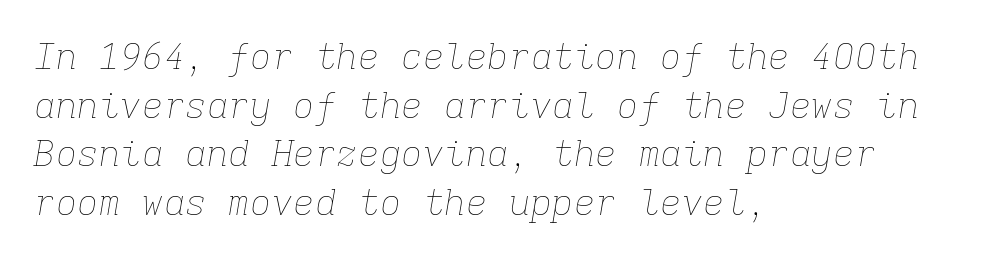
{"italic": "yes", "lean": "right", "slant_degrees": 9, "bold": "no", "weight": "thin", "width": "normal", "stroke_contrast": "low", "x_height": "medium", "monospaced": "yes", "underline": "no", "align": "left", "line_spacing": "normal", "line_spacing_ratio": 1.35, "letter_spacing": "normal", "letter_spacing_em": 0.0, "glyph_px": 36}
